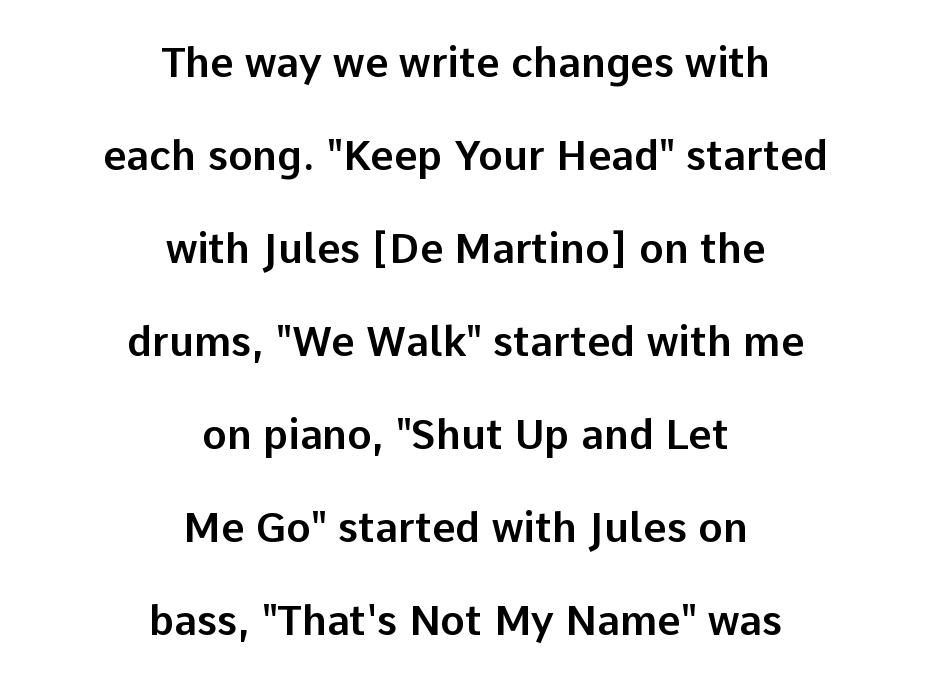
The image shows 41 px sans-serif type, upright; set centered, loose line spacing (2.27x), normal letter spacing, not underlined; low stroke contrast and a medium x-height.
